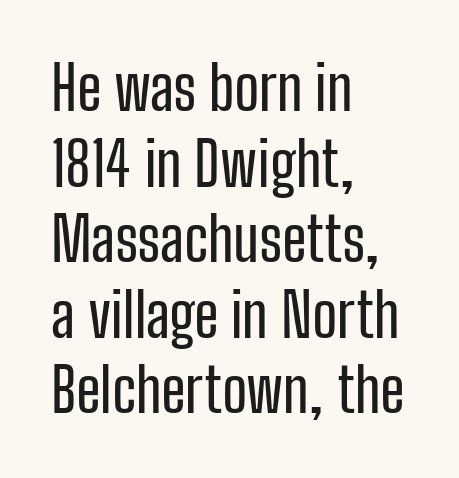
The image shows 60 px condensed sans-serif type, upright; set left-aligned, normal line spacing (1.26x), normal letter spacing, not underlined; low stroke contrast and a medium x-height.
